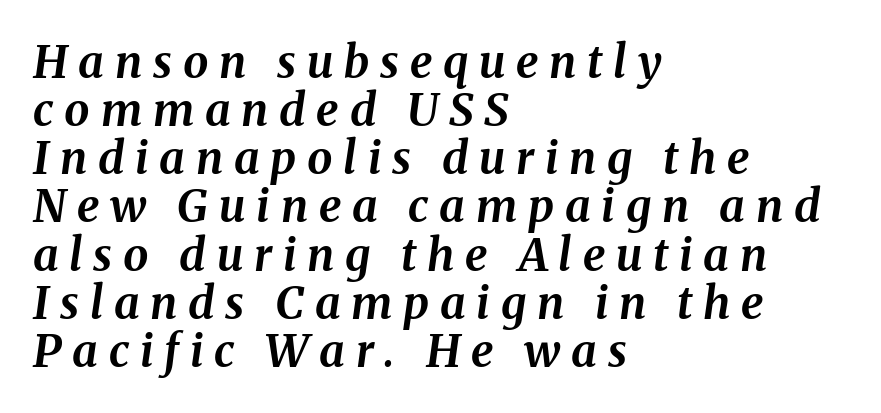
{"italic": "yes", "lean": "right", "slant_degrees": 8, "bold": "yes", "weight": "bold", "width": "normal", "stroke_contrast": "medium", "x_height": "medium", "monospaced": "no", "underline": "no", "align": "left", "line_spacing": "tight", "line_spacing_ratio": 1.07, "letter_spacing": "wide", "letter_spacing_em": 0.24, "glyph_px": 45}
